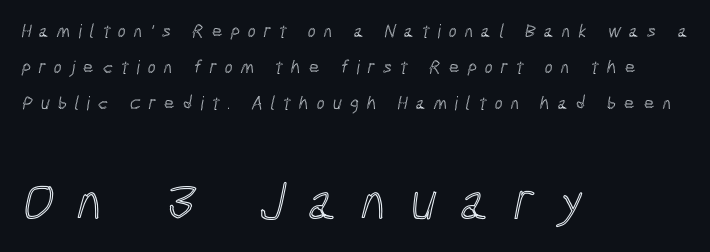
The image shows 56 px condensed type; set left-aligned, line spacing 1.89x, unusually wide letter spacing (+0.42 em), not underlined; the second (bottom) block is 2.95x larger; a medium x-height.
